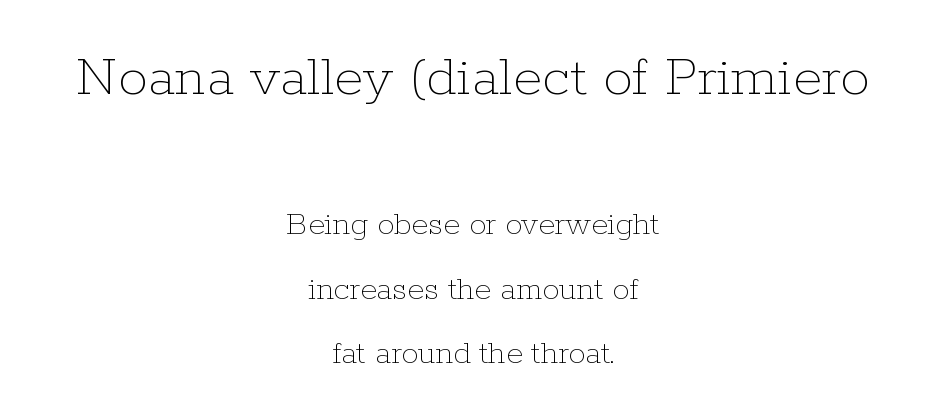
{"italic": "no", "bold": "no", "weight": "thin", "width": "normal", "stroke_contrast": "low", "x_height": "medium", "monospaced": "no", "underline": "no", "align": "center", "line_spacing": "loose", "line_spacing_ratio": 1.9, "letter_spacing": "normal", "letter_spacing_em": 0.0, "larger_block": "first", "size_ratio": 1.76, "glyph_px": 60}
